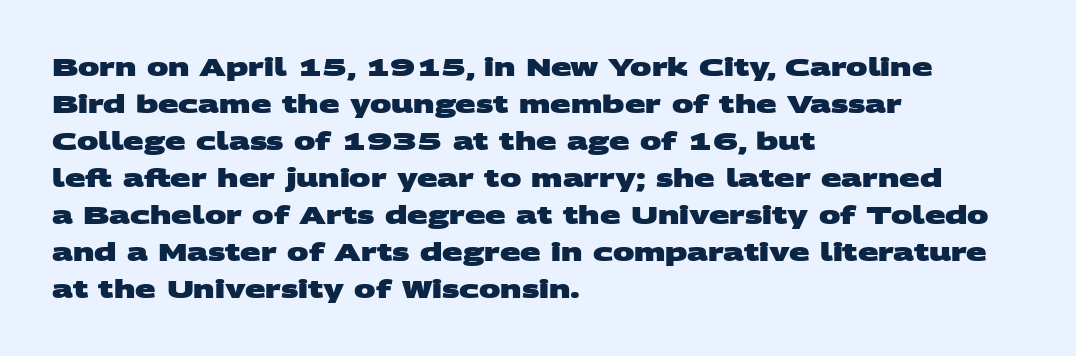
Caption: bold face, heavy strokes. The space between consecutive lines is moderate. A student would call this left alignment; a typographer would say flush left, rag right. Just letters on the line, the space beneath them empty.
